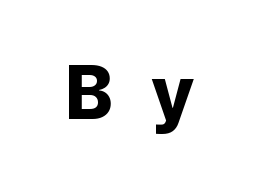
The image shows 76 px bold sans-serif type, upright; set unusually wide letter spacing (+0.49 em), not underlined; low stroke contrast and a medium x-height.
